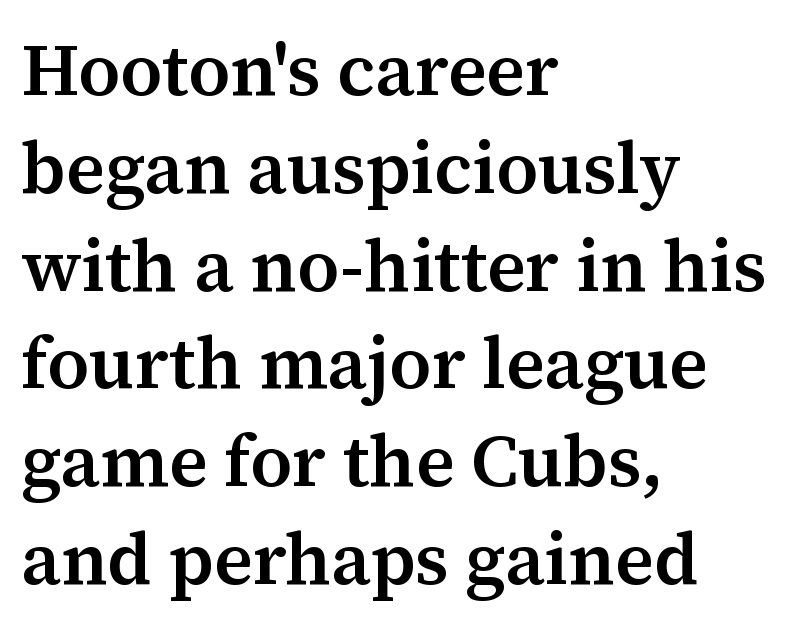
The image shows 73 px semibold serif type, upright; set left-aligned, normal line spacing (1.34x), normal letter spacing, not underlined; medium stroke contrast and a medium x-height.
